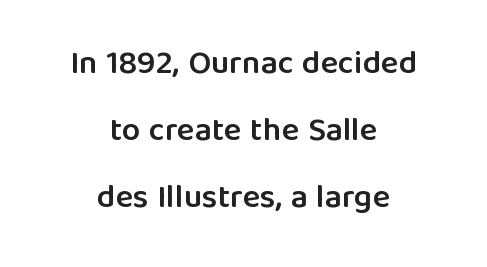
Q: Is the text bold? A: Semi-bold.
Q: Is the text italic (slanted)? A: No, it is upright.
Q: Is the typeface a serif or a sans-serif typeface? A: Sans-serif.
Q: Is the text underlined? A: No.
Q: How is the paragraph aligned? A: Centered.
Q: Is the spacing between letters normal or unusually wide? A: Normal.
Q: Is the spacing between lines tight, normal or loose? A: Loose.
Q: Width (condensed, normal, or wide)? A: Normal.
Q: Stroke contrast? A: Low.
Q: x-height? A: Medium.
Q: Monospaced? A: No.
